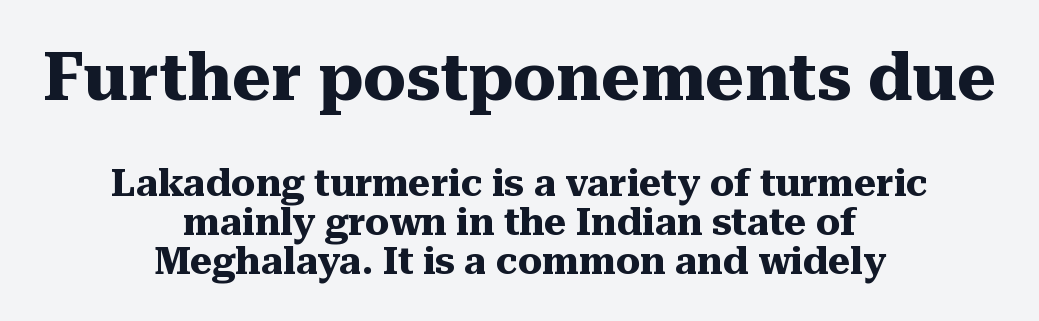
The lettering holds an erect, upright posture throughout. Closely set lines give the paragraph a compact silhouette. The face used here is rendered with its standard letterfit. Unmarked baselines from the first word to the last. These lines carry a lot of weight — the face is fully bold.
